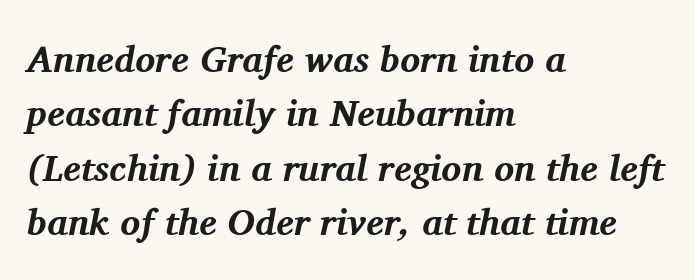
Q: Is the text bold? A: Yes.
Q: Is the text italic (slanted)? A: Yes, it leans right by about 11 degrees.
Q: Is the typeface a serif or a sans-serif typeface? A: Serif.
Q: Is the text underlined? A: No.
Q: How is the paragraph aligned? A: Left-aligned.
Q: Is the spacing between letters normal or unusually wide? A: Normal.
Q: Is the spacing between lines tight, normal or loose? A: Normal.
Q: Width (condensed, normal, or wide)? A: Normal.
Q: Stroke contrast? A: Medium.
Q: x-height? A: Medium.
Q: Monospaced? A: No.
